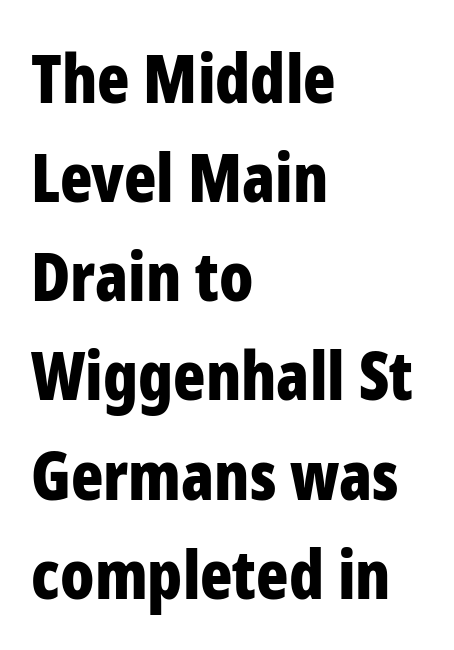
Every letter is thick-stroked: bold, no question. The text block is weighted toward the left margin, trailing off unevenly rightward. Regarding leading, the lines here are spaced in the standard way. Think of a printed novel: that variable character pitch is what you see here. The passage shown is not underscored anywhere.
